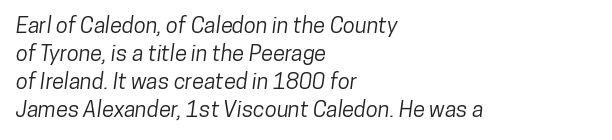
Q: Is the text underlined? A: No.
Q: How is the paragraph aligned? A: Left-aligned.
Q: Is the spacing between letters normal or unusually wide? A: Normal.
Q: Is the spacing between lines tight, normal or loose? A: Normal.
